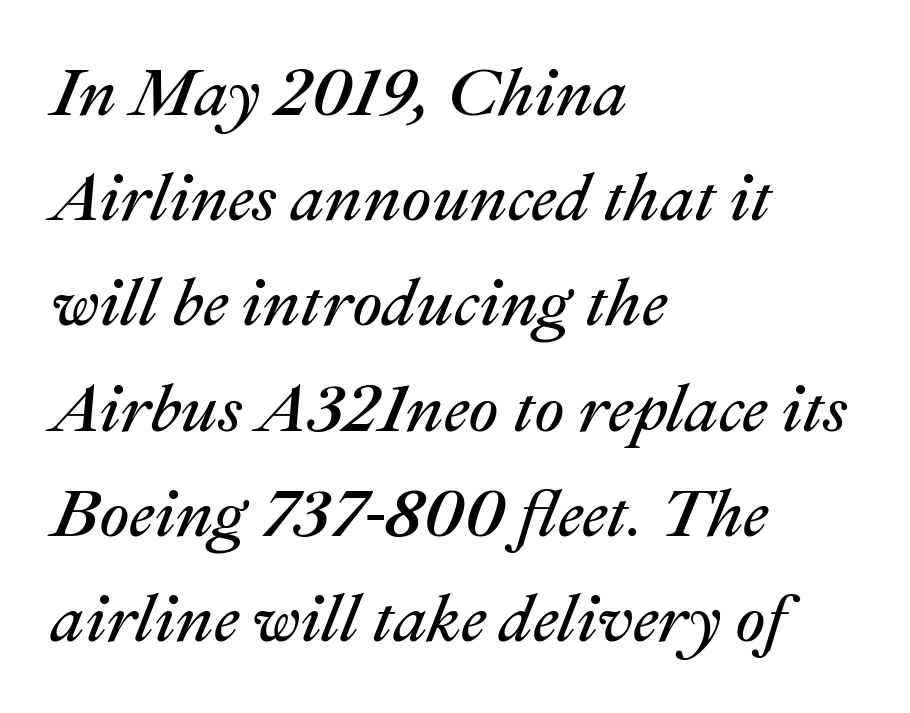
{"italic": "yes", "lean": "right", "slant_degrees": 22, "bold": "no", "weight": "regular", "width": "normal", "stroke_contrast": "medium", "x_height": "medium", "monospaced": "no", "underline": "no", "align": "left", "line_spacing": "normal", "line_spacing_ratio": 1.57, "letter_spacing": "normal", "letter_spacing_em": 0.0, "glyph_px": 67}
